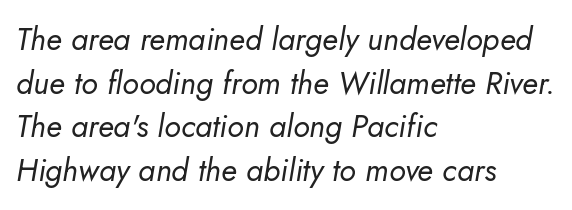
Weight: regular or lighter. Students, observe: this is what conventionally led text looks like. Letters rest on an invisible, unmarked baseline. The paragraph has a hard left edge and a soft right edge. Character widths vary here, with narrow letters taking less room than wide ones.
